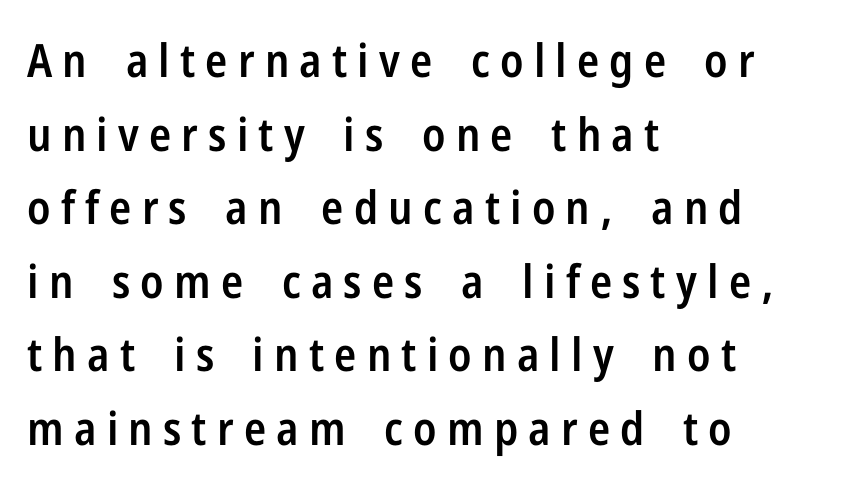
The image shows 46 px semibold, condensed sans-serif type, upright; set left-aligned, normal line spacing (1.6x), unusually wide letter spacing (+0.22 em), not underlined; low stroke contrast and a medium x-height.
